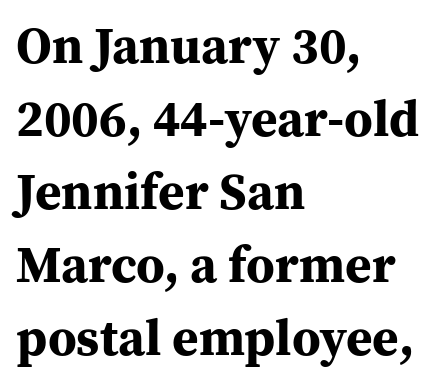
The image shows 51 px bold serif type, upright; set left-aligned, normal line spacing (1.43x), normal letter spacing, not underlined; medium stroke contrast and a medium x-height.
